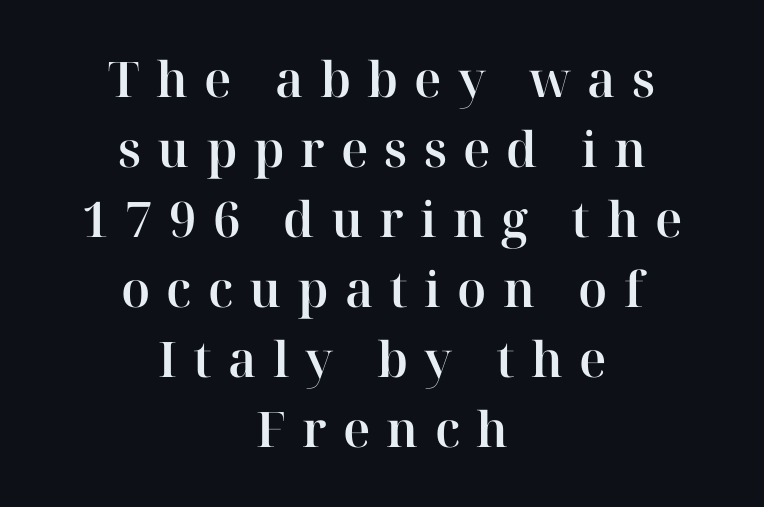
Q: Is the text italic (slanted)? A: No, it is upright.
Q: Is the typeface a serif or a sans-serif typeface? A: Serif.
Q: Is the text underlined? A: No.
Q: How is the paragraph aligned? A: Centered.
Q: Is the spacing between letters normal or unusually wide? A: Unusually wide.
Q: Is the spacing between lines tight, normal or loose? A: Normal.
Q: Width (condensed, normal, or wide)? A: Normal.
Q: Stroke contrast? A: High.
Q: x-height? A: Medium.
Q: Monospaced? A: No.
